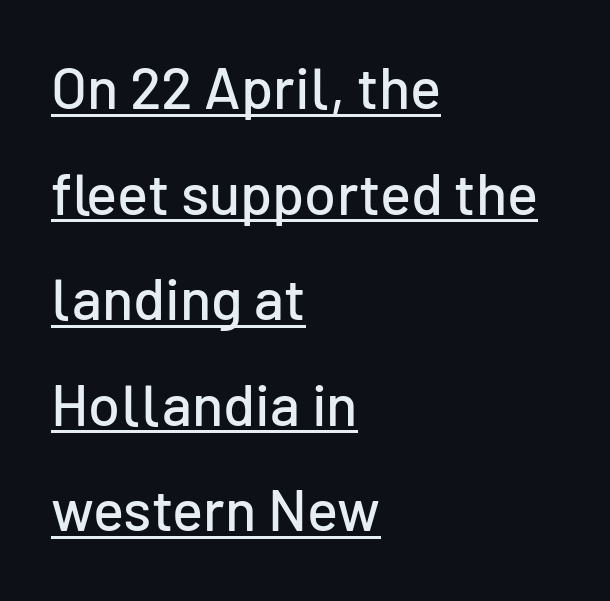
Q: Is the text italic (slanted)? A: No, it is upright.
Q: Is the typeface a serif or a sans-serif typeface? A: Sans-serif.
Q: Is the text underlined? A: Yes.
Q: How is the paragraph aligned? A: Left-aligned.
Q: Is the spacing between letters normal or unusually wide? A: Normal.
Q: Width (condensed, normal, or wide)? A: Normal.
Q: Stroke contrast? A: Low.
Q: x-height? A: Medium.
Q: Monospaced? A: No.
